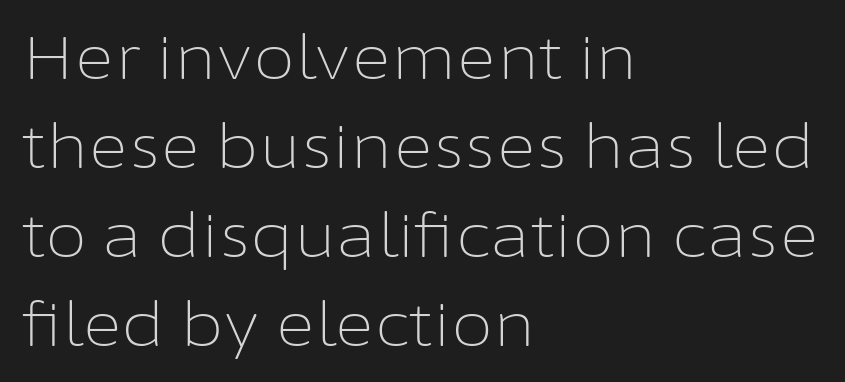
The image shows 61 px light sans-serif type, upright; set left-aligned, normal line spacing (1.46x), normal letter spacing, not underlined; low stroke contrast and a medium x-height.
